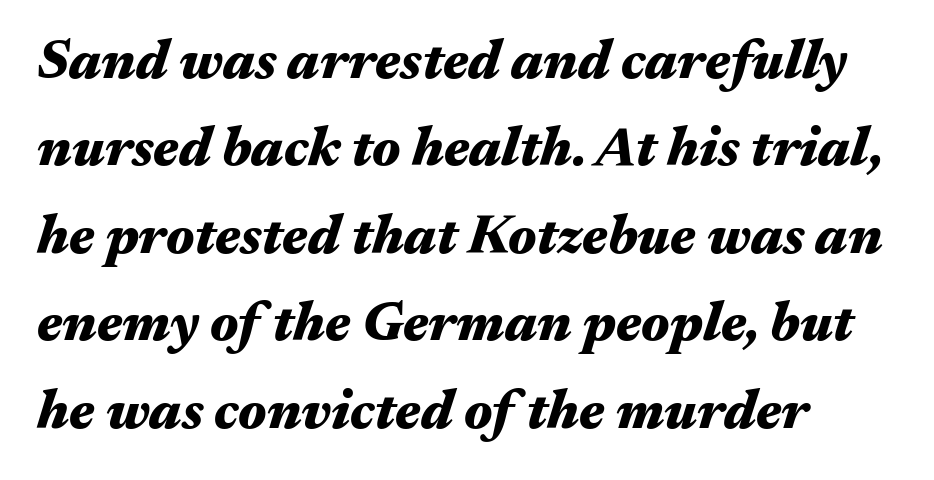
The image shows 55 px heavy, wide type, italic (leaning right); set left-aligned, normal line spacing (1.59x), normal letter spacing, not underlined; medium stroke contrast and a medium x-height.
